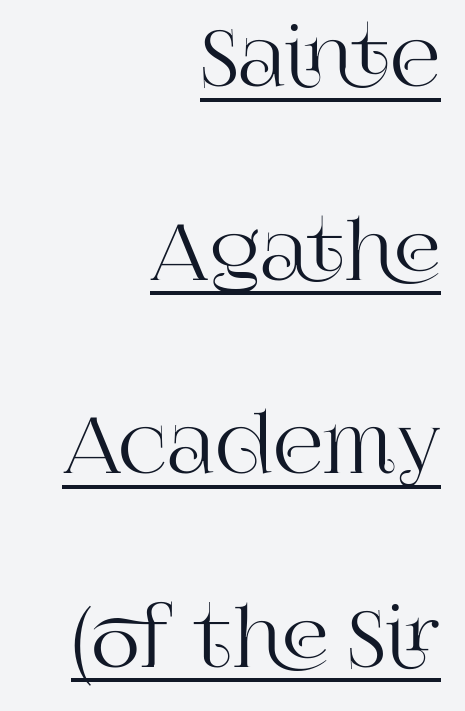
Q: Is the text italic (slanted)? A: No, it is upright.
Q: Is the typeface a serif or a sans-serif typeface? A: Serif.
Q: Is the text underlined? A: Yes.
Q: How is the paragraph aligned? A: Right-aligned.
Q: Is the spacing between letters normal or unusually wide? A: Normal.
Q: Is the spacing between lines tight, normal or loose? A: Loose.
Q: Width (condensed, normal, or wide)? A: Normal.
Q: Stroke contrast? A: High.
Q: x-height? A: Large.
Q: Monospaced? A: No.
